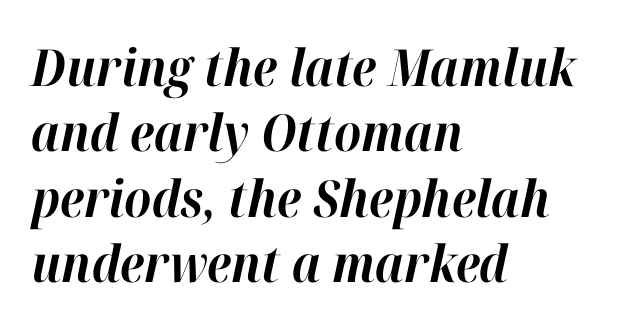
{"italic": "yes", "lean": "right", "slant_degrees": 12, "bold": "yes", "weight": "bold", "width": "normal", "stroke_contrast": "high", "x_height": "medium", "monospaced": "no", "underline": "no", "align": "left", "line_spacing": "normal", "line_spacing_ratio": 1.28, "letter_spacing": "normal", "letter_spacing_em": 0.0, "glyph_px": 51}
